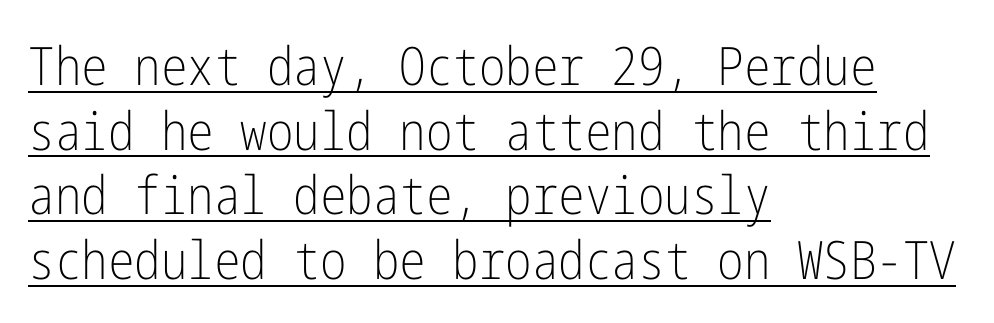
Q: Is the text bold? A: No.
Q: Is the text italic (slanted)? A: No, it is upright.
Q: Is the typeface a serif or a sans-serif typeface? A: Sans-serif.
Q: Is the text underlined? A: Yes.
Q: How is the paragraph aligned? A: Left-aligned.
Q: Is the spacing between letters normal or unusually wide? A: Normal.
Q: Width (condensed, normal, or wide)? A: Condensed.
Q: Stroke contrast? A: Low.
Q: x-height? A: Medium.
